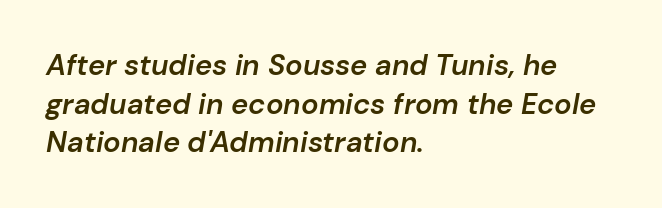
{"italic": "yes", "lean": "right", "slant_degrees": 10, "bold": "semi", "weight": "semibold", "width": "normal", "stroke_contrast": "low", "x_height": "medium", "monospaced": "no", "underline": "no", "align": "left", "line_spacing": "normal", "line_spacing_ratio": 1.33, "letter_spacing": "normal", "letter_spacing_em": 0.0, "glyph_px": 29}
